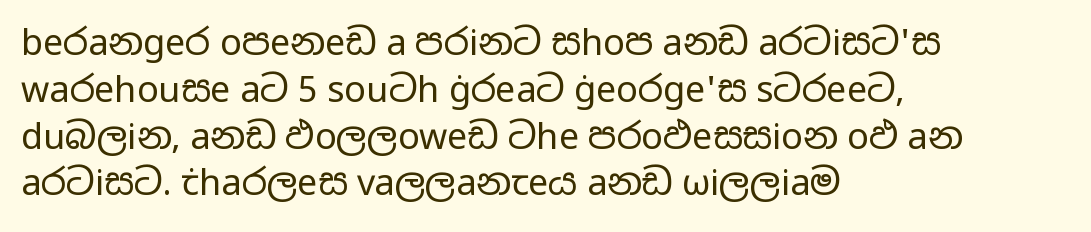
A sans-serif font was chosen for this passage. The foot of each line stays bare and open. No chunkiness to these letters — they're not bold. Think of a printed novel: that variable character pitch is what you see here. A typesetter would call this zero additional tracking. Notice how the passage keeps a crisp vertical edge on the left only.
